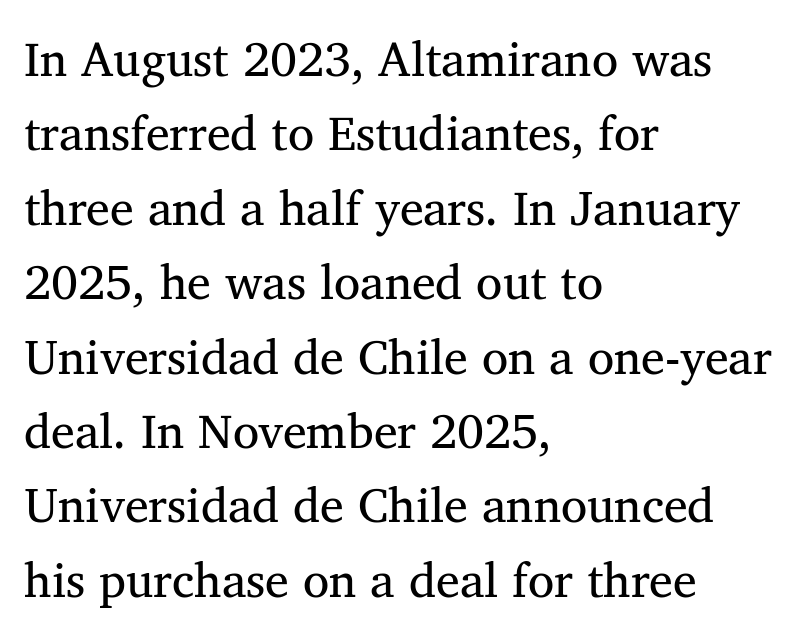
{"serif": "yes", "italic": "no", "bold": "no", "weight": "regular", "width": "normal", "stroke_contrast": "medium", "x_height": "medium", "monospaced": "no", "underline": "no", "align": "left", "line_spacing": "normal", "line_spacing_ratio": 1.55, "letter_spacing": "normal", "letter_spacing_em": 0.0, "glyph_px": 48}
